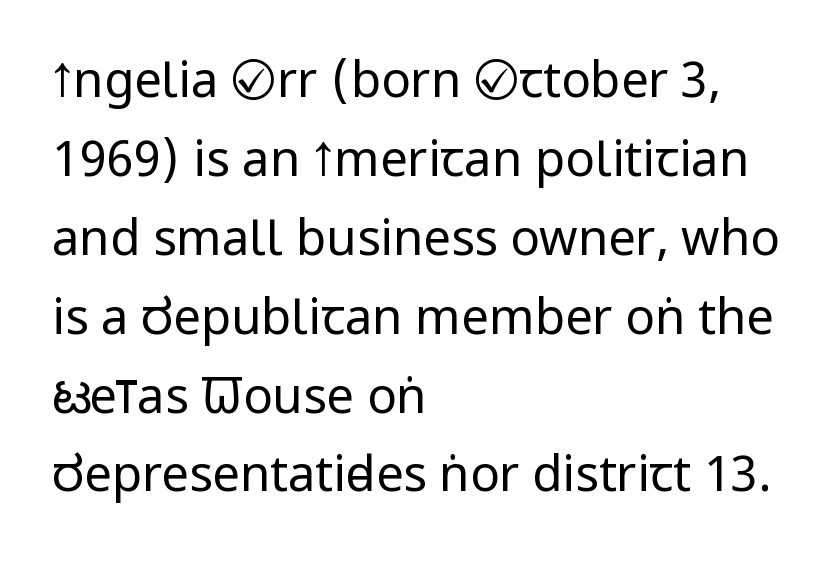
Q: Is the text bold? A: No.
Q: Is the text italic (slanted)? A: No, it is upright.
Q: Is the typeface a serif or a sans-serif typeface? A: Sans-serif.
Q: Is the text underlined? A: No.
Q: How is the paragraph aligned? A: Left-aligned.
Q: Is the spacing between letters normal or unusually wide? A: Normal.
Q: Is the spacing between lines tight, normal or loose? A: Normal.
Q: Width (condensed, normal, or wide)? A: Condensed.
Q: Stroke contrast? A: Low.
Q: x-height? A: Large.
Q: Monospaced? A: No.
